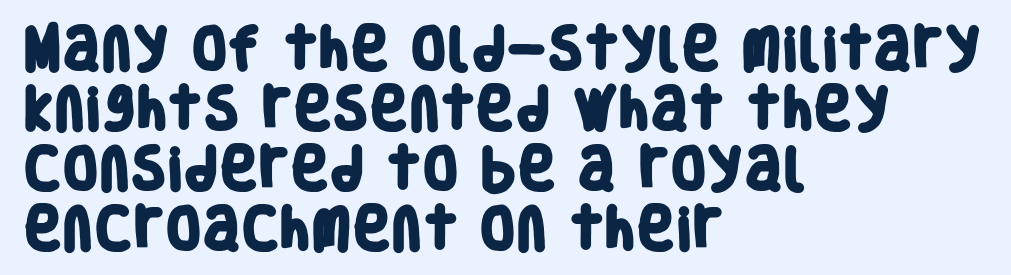
{"serif": "no", "bold": "yes", "weight": "heavy", "width": "condensed", "stroke_contrast": "low", "x_height": "large", "monospaced": "no", "underline": "no", "align": "left", "line_spacing": "normal", "line_spacing_ratio": 1.28, "letter_spacing": "normal", "letter_spacing_em": 0.0, "glyph_px": 47}
